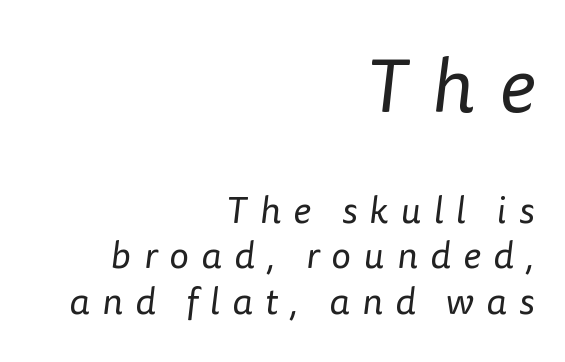
Decoration check: the copy has no underline. Tracking value appears strongly positive — letters spread wide. Compare the two chunks: the upper has the greater cap height. The rendering uses natural spacing where letterforms have individual widths. The rendering anchors every line to the right-hand side. Is the type heavy? It reads as light-to-regular instead.
